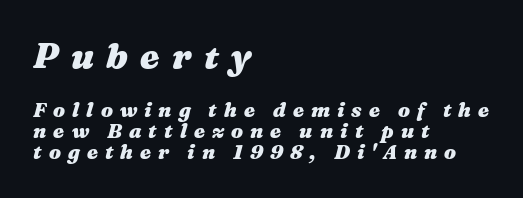
{"italic": "yes", "lean": "right", "slant_degrees": 16, "bold": "yes", "weight": "heavy", "width": "wide", "stroke_contrast": "medium", "x_height": "medium", "monospaced": "no", "underline": "no", "align": "left", "line_spacing": "tight", "line_spacing_ratio": 1.04, "letter_spacing": "wide", "letter_spacing_em": 0.35, "larger_block": "first", "size_ratio": 1.75, "glyph_px": 35}
